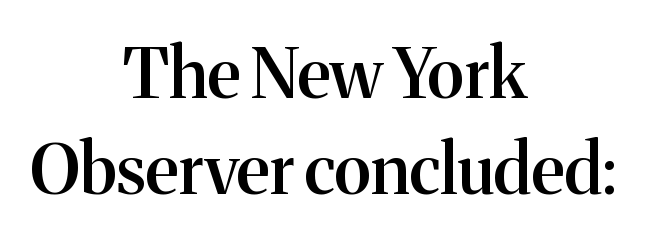
The image shows 69 px semibold serif type, upright; set centered, normal line spacing (1.39x), normal letter spacing, not underlined; medium stroke contrast and a medium x-height.
